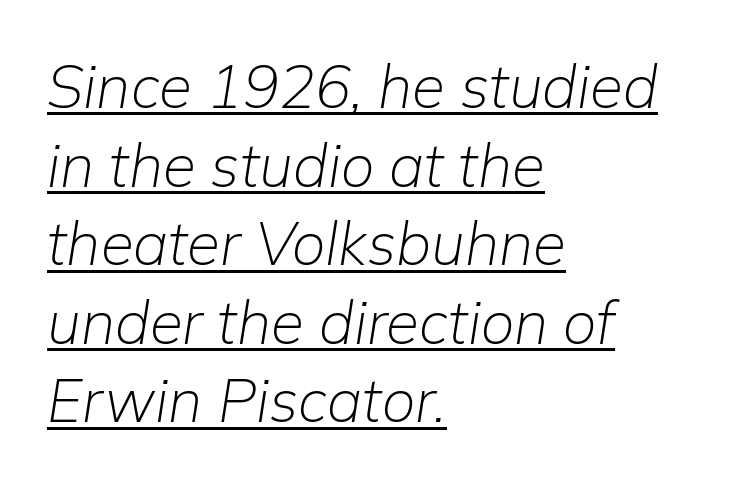
Bold? No — there's no thickening of the strokes. Is the type slanted? Yes — the strokes lean at a clear angle. Each new line begins a customary step beneath the previous one. The gaps between neighbouring characters are ordinary and unremarkable. The face used here is proportionally spaced, like ordinary book or web type.
